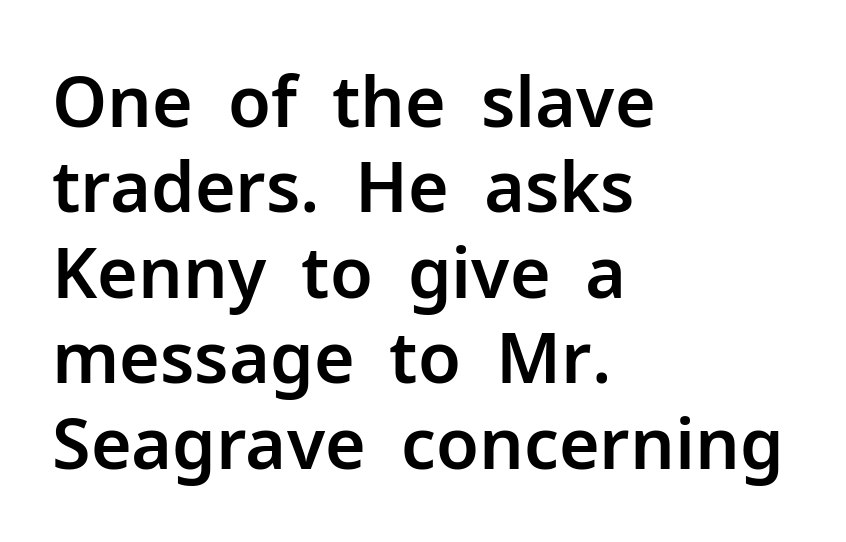
The typeface chosen for these lines omits serifs. Do the characters align in a grid? No, the font is proportional. Unlike italic type, these characters show no tilt at all. Nobody drew a line under any word here.
